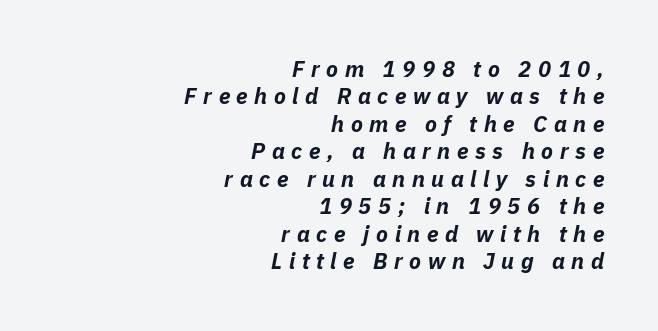
Q: Is the text bold? A: Yes.
Q: Is the text italic (slanted)? A: Yes, it leans right by about 11 degrees.
Q: Is the text underlined? A: No.
Q: How is the paragraph aligned? A: Right-aligned.
Q: Is the spacing between letters normal or unusually wide? A: Unusually wide.
Q: Is the spacing between lines tight, normal or loose? A: Normal.
